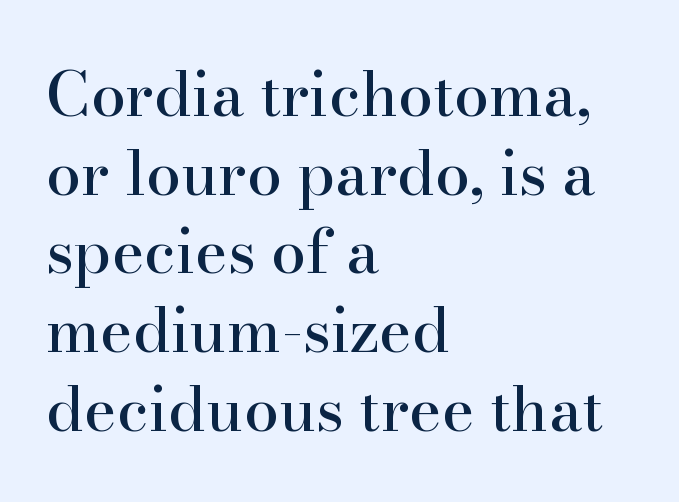
Q: Is the text italic (slanted)? A: No, it is upright.
Q: Is the typeface a serif or a sans-serif typeface? A: Serif.
Q: Is the text underlined? A: No.
Q: How is the paragraph aligned? A: Left-aligned.
Q: Is the spacing between letters normal or unusually wide? A: Normal.
Q: Is the spacing between lines tight, normal or loose? A: Normal.
Q: Width (condensed, normal, or wide)? A: Normal.
Q: Stroke contrast? A: High.
Q: x-height? A: Small.
Q: Monospaced? A: No.
